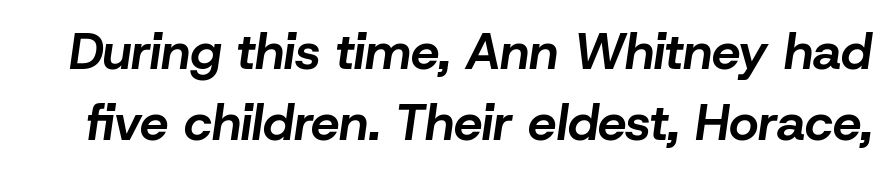
The image shows 51 px bold type, italic (leaning right); set normal line spacing (1.4x), normal letter spacing, not underlined; low stroke contrast and a medium x-height.
